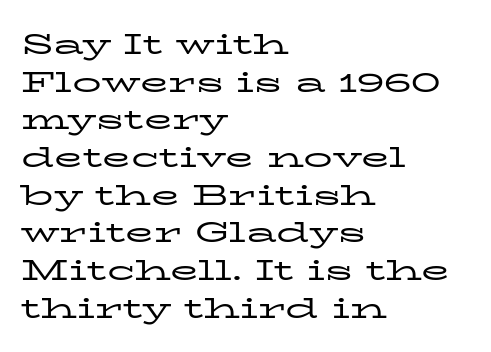
Q: Is the text bold? A: No.
Q: Is the text italic (slanted)? A: No, it is upright.
Q: Is the typeface a serif or a sans-serif typeface? A: Serif.
Q: Is the text underlined? A: No.
Q: How is the paragraph aligned? A: Left-aligned.
Q: Is the spacing between letters normal or unusually wide? A: Normal.
Q: Is the spacing between lines tight, normal or loose? A: Normal.
Q: Width (condensed, normal, or wide)? A: Wide.
Q: Stroke contrast? A: Low.
Q: x-height? A: Medium.
Q: Monospaced? A: No.
